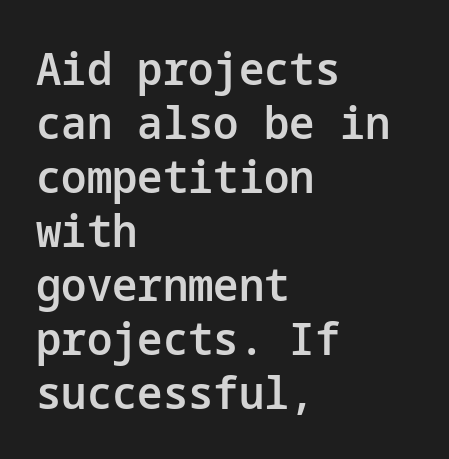
There is no visible air inserted between adjacent glyphs. Do the letters lean? They stand straight. Stroke thickness is moderately raised; the sample reads as semibold. Each letter's strokes conclude bluntly, with no projecting serifs.
